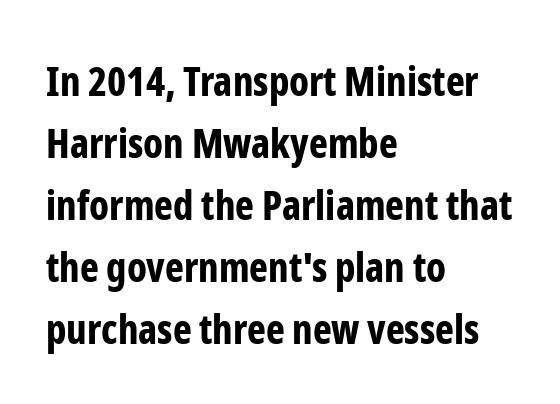
Q: Is the text bold? A: Yes.
Q: Is the text italic (slanted)? A: No, it is upright.
Q: Is the typeface a serif or a sans-serif typeface? A: Sans-serif.
Q: Is the text underlined? A: No.
Q: How is the paragraph aligned? A: Left-aligned.
Q: Is the spacing between letters normal or unusually wide? A: Normal.
Q: Is the spacing between lines tight, normal or loose? A: Normal.
Q: Width (condensed, normal, or wide)? A: Condensed.
Q: Stroke contrast? A: Low.
Q: x-height? A: Medium.
Q: Monospaced? A: No.
